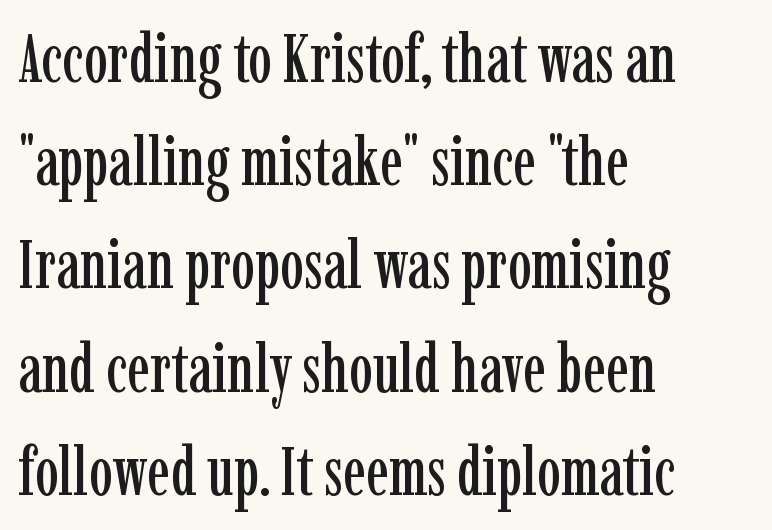
The type sits square on the baseline with zero lean. Any mark beneath the type? The region is blank. The typeface chosen for these lines features serifs. This rendering leaves character spacing at its baseline value. The rendering uses a moderate line-height, typical for paragraphs.
